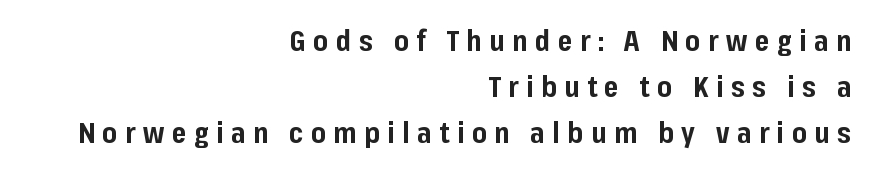
{"serif": "no", "italic": "no", "bold": "yes", "weight": "bold", "width": "normal", "stroke_contrast": "low", "x_height": "medium", "monospaced": "no", "underline": "no", "align": "right", "line_spacing": "normal", "line_spacing_ratio": 1.65, "letter_spacing": "wide", "letter_spacing_em": 0.27, "glyph_px": 28}
